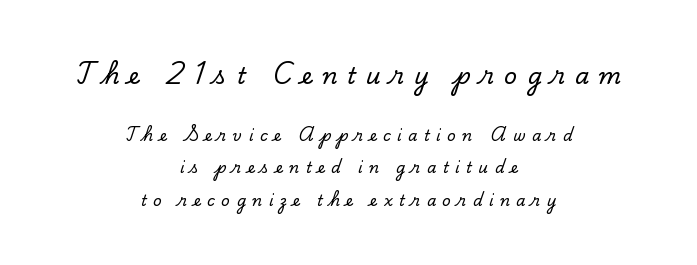
Q: Is the text italic (slanted)? A: Yes.
Q: Is the text underlined? A: No.
Q: How is the paragraph aligned? A: Centered.
Q: Is the spacing between letters normal or unusually wide? A: Unusually wide.
Q: Is the spacing between lines tight, normal or loose? A: Loose.
Q: Which block of text is set in a larger size, the first (top) or the second (bottom)? A: The first (top) one.
